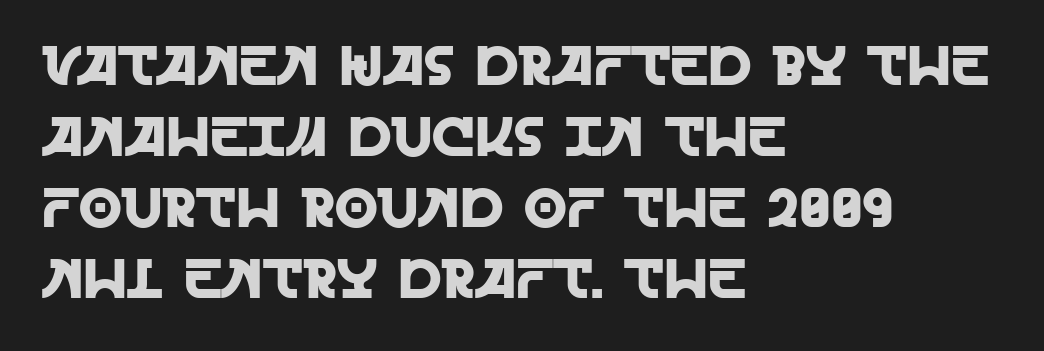
{"serif": "no", "italic": "no", "width": "normal", "x_height": "large", "monospaced": "no", "underline": "no", "align": "left", "line_spacing": "normal", "line_spacing_ratio": 1.29, "letter_spacing": "normal", "letter_spacing_em": 0.0, "glyph_px": 55}
